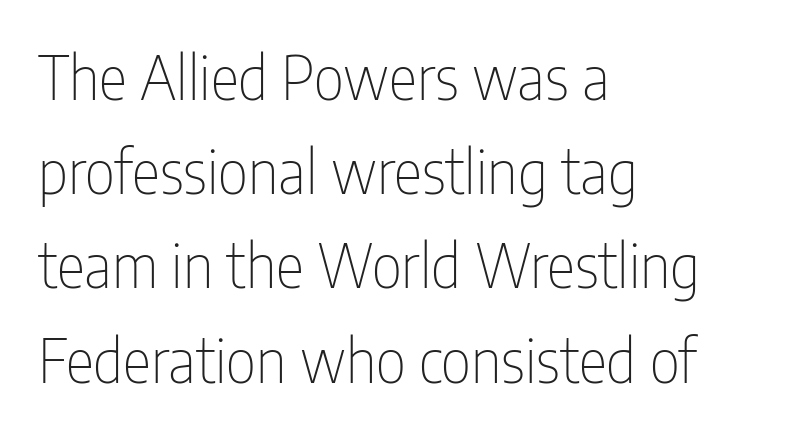
The image shows 60 px thin, condensed sans-serif type, upright; set left-aligned, normal line spacing (1.57x), normal letter spacing, not underlined; low stroke contrast and a medium x-height.
